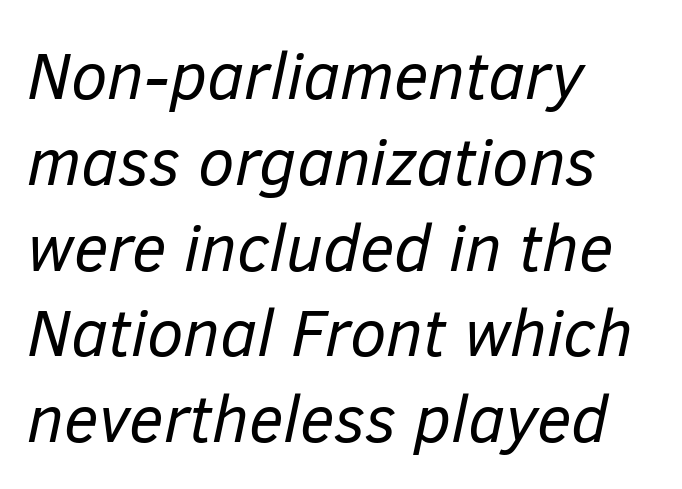
The image shows 66 px regular-weight type, italic (leaning right); set left-aligned, normal line spacing (1.3x), normal letter spacing, not underlined; low stroke contrast and a medium x-height.
